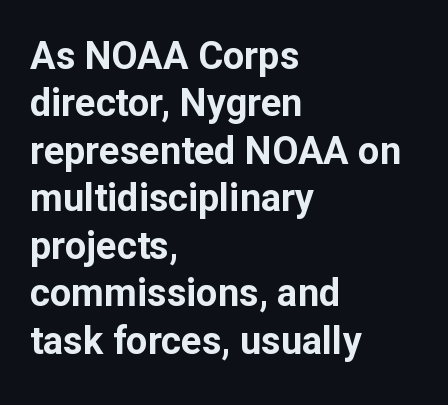
Q: Is the text bold? A: Yes.
Q: Is the text italic (slanted)? A: No, it is upright.
Q: Is the typeface a serif or a sans-serif typeface? A: Sans-serif.
Q: Is the text underlined? A: No.
Q: How is the paragraph aligned? A: Left-aligned.
Q: Is the spacing between letters normal or unusually wide? A: Normal.
Q: Is the spacing between lines tight, normal or loose? A: Normal.
Q: Width (condensed, normal, or wide)? A: Normal.
Q: Stroke contrast? A: Low.
Q: x-height? A: Medium.
Q: Monospaced? A: No.
